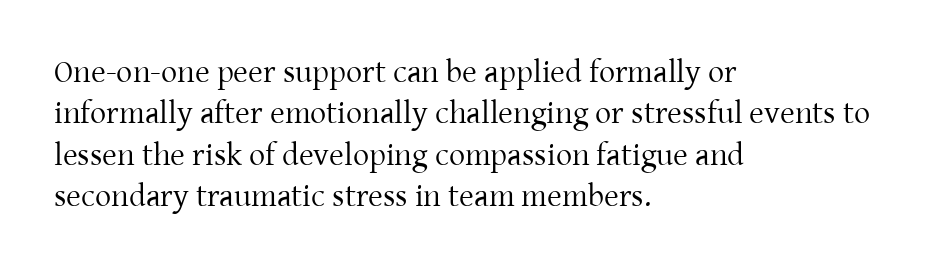
The image shows 32 px regular-weight serif type, upright; set left-aligned, normal line spacing (1.29x), normal letter spacing, not underlined; low stroke contrast and a medium x-height.
